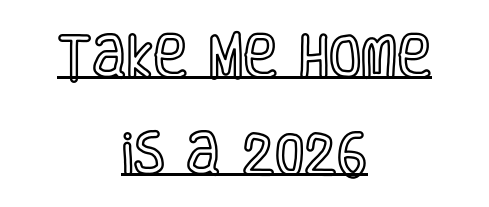
This sample trades compactness for vertical openness between lines. Between one letter and the next there's only the usual sliver of space. The passage shown is typed in a proportional face where columns would drift. In CSS terms this would be text-align: center.
